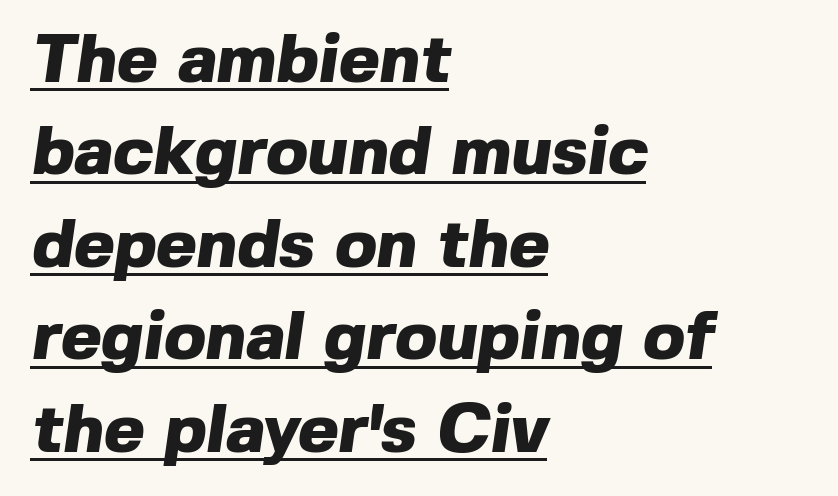
Q: Is the text bold? A: Yes.
Q: Is the typeface a serif or a sans-serif typeface? A: Sans-serif.
Q: Is the text underlined? A: Yes.
Q: How is the paragraph aligned? A: Left-aligned.
Q: Is the spacing between letters normal or unusually wide? A: Normal.
Q: Is the spacing between lines tight, normal or loose? A: Normal.
Q: Width (condensed, normal, or wide)? A: Normal.
Q: x-height? A: Medium.
Q: Monospaced? A: No.
